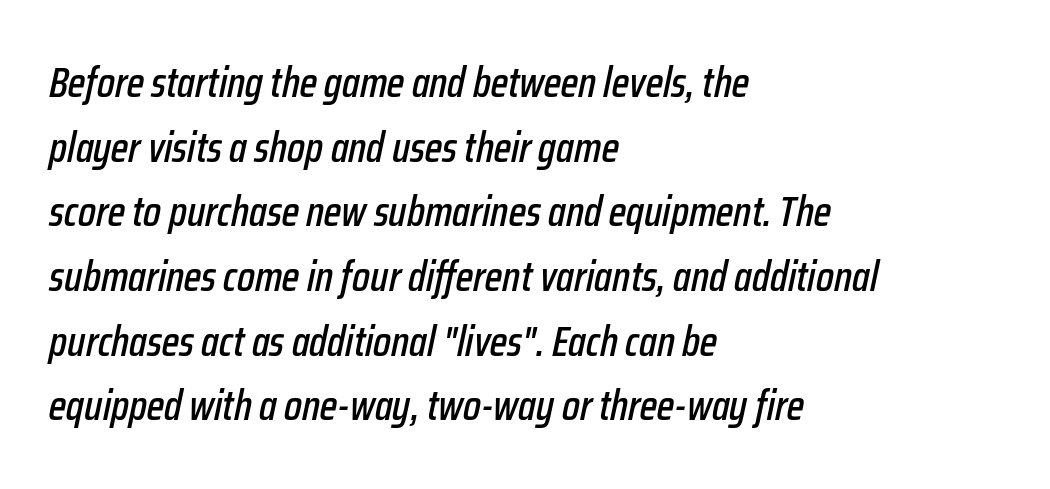
Character widths vary here, with narrow letters taking less room than wide ones. The face used here is rendered with its standard letterfit. The axis of the letterforms is tilted away from vertical. Nobody drew a line under any word here. Summary of vertical rhythm: regular, with standard interline spacing.
